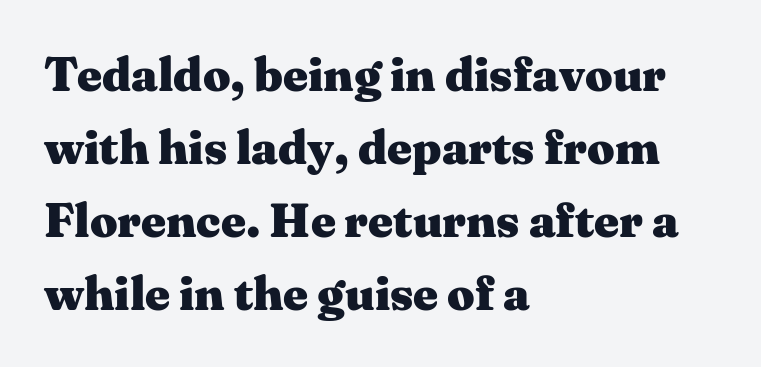
Honestly, the letter spacing is just normal — you wouldn't notice it. Do the letters lean? They stand straight. Heft: maximum for text — a bold. Regarding serifs, this sample has them. Descenders are the only things crossing below the line. Summary of vertical rhythm: regular, with standard interline spacing.
